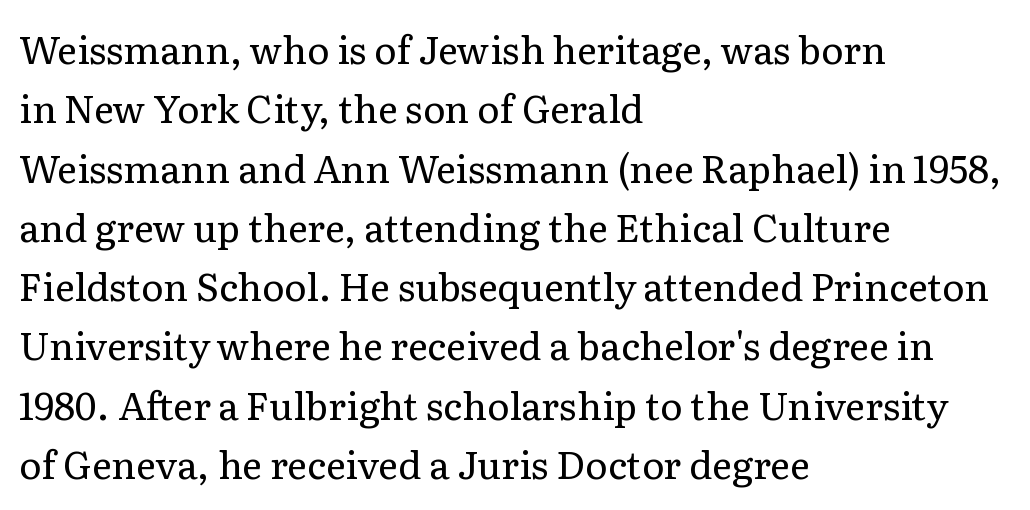
These lines keep a tight, regular rhythm from letter to letter. This rendering employs a face with finishing strokes, i.e., a serif. The rows are spaced the way most documents space them. The text block is weighted toward the left margin, trailing off unevenly rightward.
